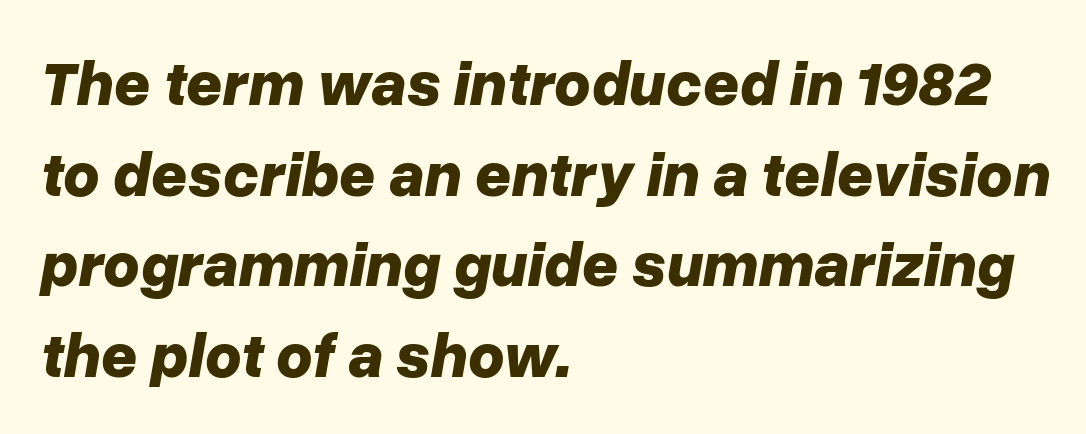
Q: Is the text bold? A: Yes.
Q: Is the text italic (slanted)? A: Yes, it leans right by about 10 degrees.
Q: Is the text underlined? A: No.
Q: How is the paragraph aligned? A: Left-aligned.
Q: Is the spacing between letters normal or unusually wide? A: Normal.
Q: Is the spacing between lines tight, normal or loose? A: Normal.
Q: Width (condensed, normal, or wide)? A: Normal.
Q: Stroke contrast? A: Low.
Q: x-height? A: Medium.
Q: Monospaced? A: No.
